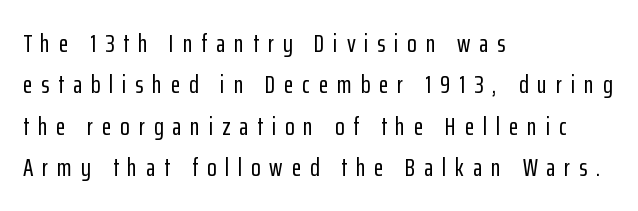
Q: Is the text italic (slanted)? A: No, it is upright.
Q: Is the text underlined? A: No.
Q: How is the paragraph aligned? A: Left-aligned.
Q: Is the spacing between letters normal or unusually wide? A: Unusually wide.
Q: Is the spacing between lines tight, normal or loose? A: Normal.
